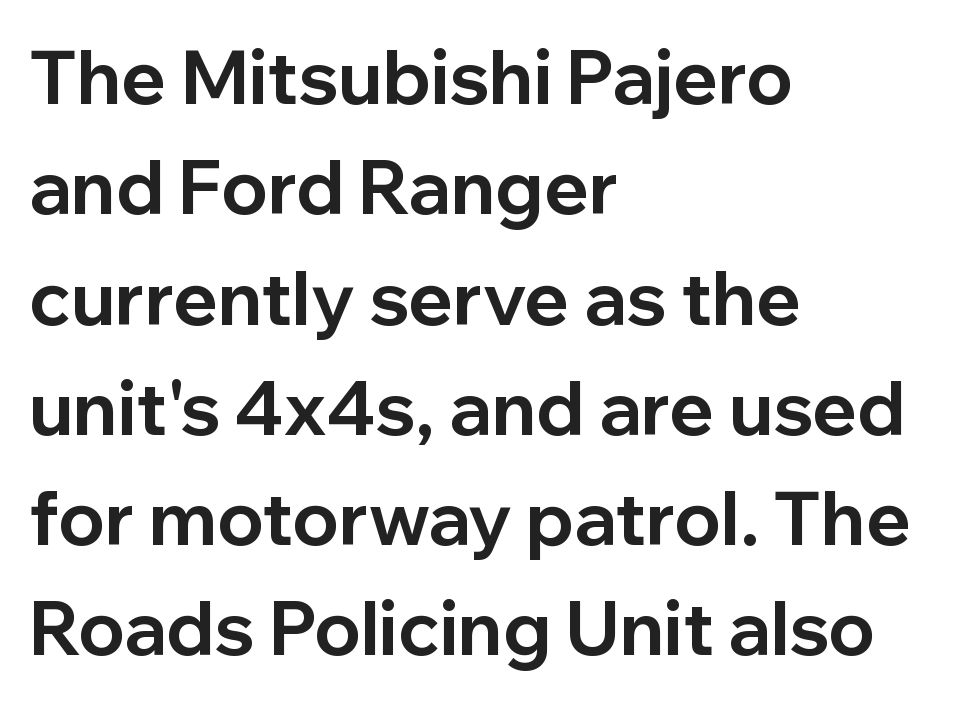
{"serif": "no", "italic": "no", "bold": "yes", "weight": "bold", "width": "normal", "stroke_contrast": "low", "x_height": "medium", "monospaced": "no", "underline": "no", "align": "left", "line_spacing": "normal", "line_spacing_ratio": 1.49, "letter_spacing": "normal", "letter_spacing_em": 0.0, "glyph_px": 74}
